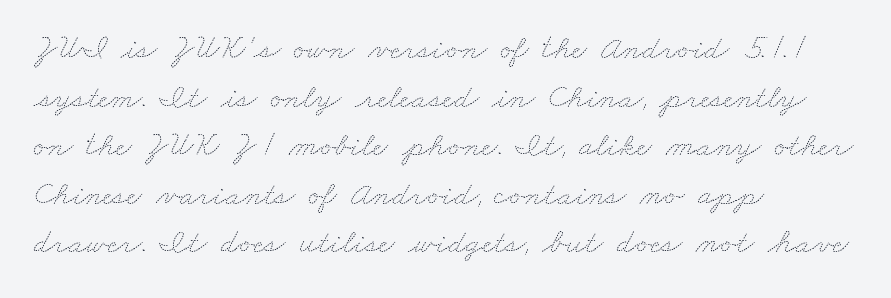
{"bold": "no", "weight": "thin", "width": "wide", "stroke_contrast": "medium", "x_height": "small", "monospaced": "no", "underline": "no", "align": "left", "line_spacing": "normal", "line_spacing_ratio": 1.43, "letter_spacing": "normal", "letter_spacing_em": 0.0, "glyph_px": 34}
